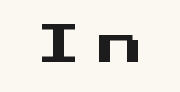
The image shows 44 px sans-serif type, upright, monospaced; set unusually wide letter spacing (+0.43 em), not underlined; medium stroke contrast and a medium x-height.
